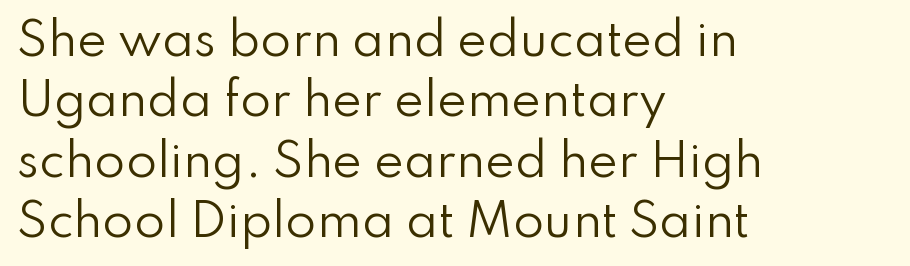
{"serif": "no", "italic": "no", "bold": "no", "weight": "regular", "width": "normal", "stroke_contrast": "low", "x_height": "small", "monospaced": "no", "underline": "no", "align": "left", "line_spacing": "normal", "line_spacing_ratio": 1.34, "letter_spacing": "normal", "letter_spacing_em": 0.0, "glyph_px": 45}
